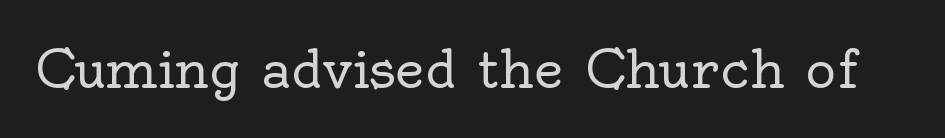
The image shows 52 px regular-weight serif type, upright; set normal letter spacing, not underlined; a small x-height.
